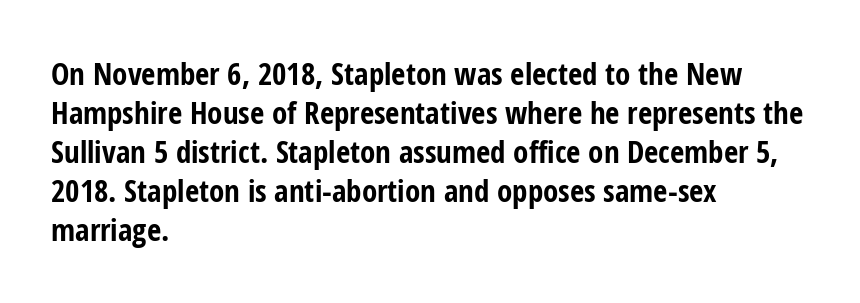
{"serif": "no", "italic": "no", "bold": "yes", "weight": "bold", "width": "condensed", "stroke_contrast": "low", "x_height": "medium", "monospaced": "no", "underline": "no", "align": "left", "line_spacing": "normal", "line_spacing_ratio": 1.26, "letter_spacing": "normal", "letter_spacing_em": 0.0, "glyph_px": 31}
